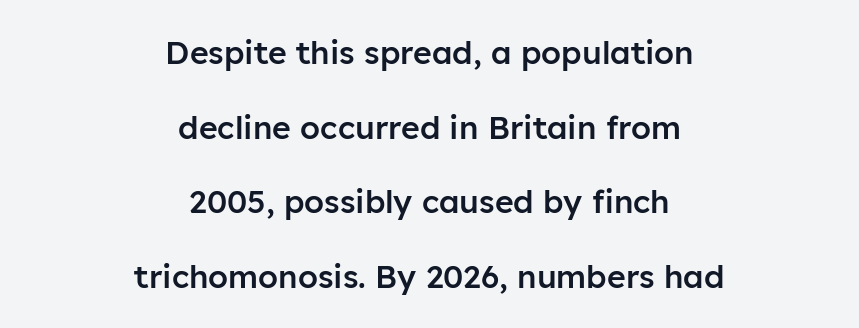
Q: Is the text bold? A: Semi-bold.
Q: Is the text italic (slanted)? A: No, it is upright.
Q: Is the typeface a serif or a sans-serif typeface? A: Sans-serif.
Q: Is the text underlined? A: No.
Q: How is the paragraph aligned? A: Centered.
Q: Is the spacing between letters normal or unusually wide? A: Normal.
Q: Is the spacing between lines tight, normal or loose? A: Loose.
Q: Width (condensed, normal, or wide)? A: Normal.
Q: Stroke contrast? A: Low.
Q: x-height? A: Medium.
Q: Monospaced? A: No.
